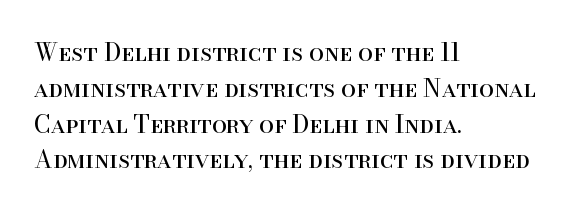
The image shows 24 px text type, upright; set left-aligned, normal line spacing (1.49x), normal letter spacing, not underlined.
